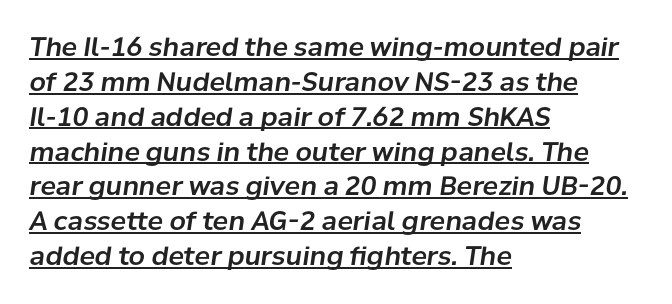
{"italic": "yes", "lean": "right", "slant_degrees": 8, "underline": "yes", "align": "left", "line_spacing": "normal", "line_spacing_ratio": 1.34, "letter_spacing": "normal", "letter_spacing_em": 0.0, "glyph_px": 26}
